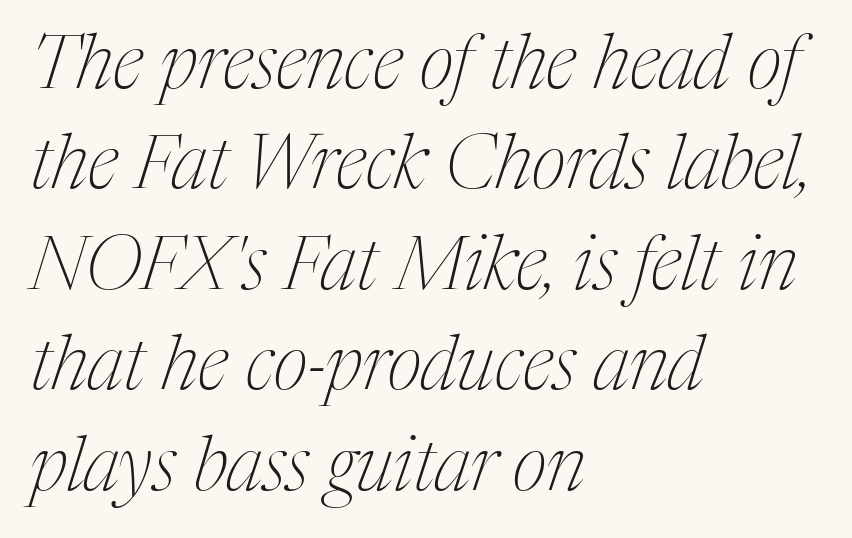
The image shows 75 px thin, condensed serif type, italic (leaning right); set left-aligned, normal line spacing (1.34x), normal letter spacing, not underlined; medium stroke contrast and a medium x-height.
